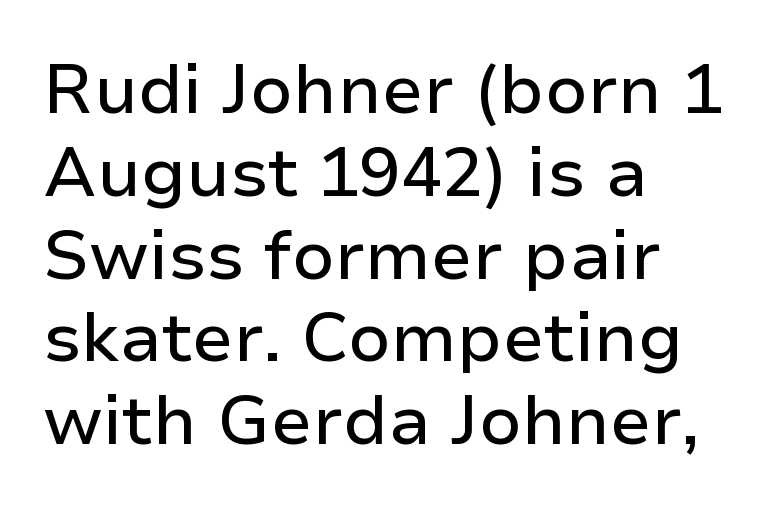
The image shows 69 px sans-serif type, upright; set left-aligned, line spacing 1.2x, normal letter spacing, not underlined; low stroke contrast and a medium x-height.
